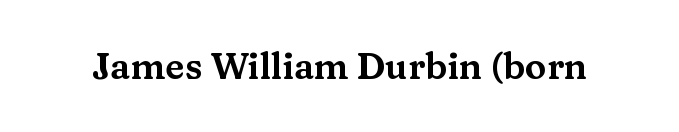
{"serif": "yes", "italic": "no", "width": "wide", "stroke_contrast": "medium", "x_height": "medium", "monospaced": "no", "underline": "no", "letter_spacing": "normal", "letter_spacing_em": 0.0, "glyph_px": 36}
